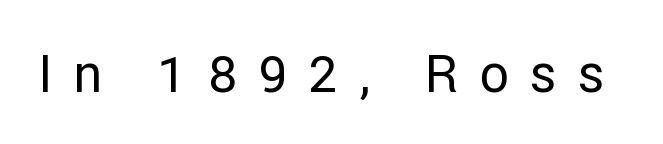
Q: Is the text italic (slanted)? A: No, it is upright.
Q: Is the typeface a serif or a sans-serif typeface? A: Sans-serif.
Q: Is the text underlined? A: No.
Q: Is the spacing between letters normal or unusually wide? A: Unusually wide.
Q: Width (condensed, normal, or wide)? A: Normal.
Q: Stroke contrast? A: Low.
Q: x-height? A: Medium.
Q: Monospaced? A: No.
